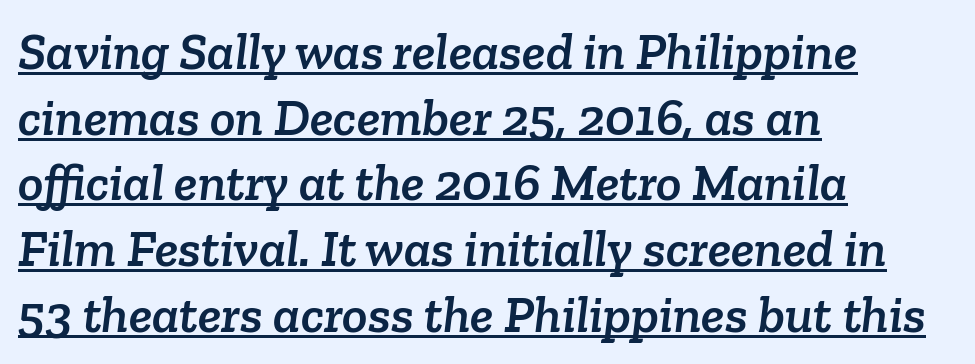
The image shows 53 px serif type; set left-aligned, line spacing 1.24x, normal letter spacing, underlined; low stroke contrast and a medium x-height.
